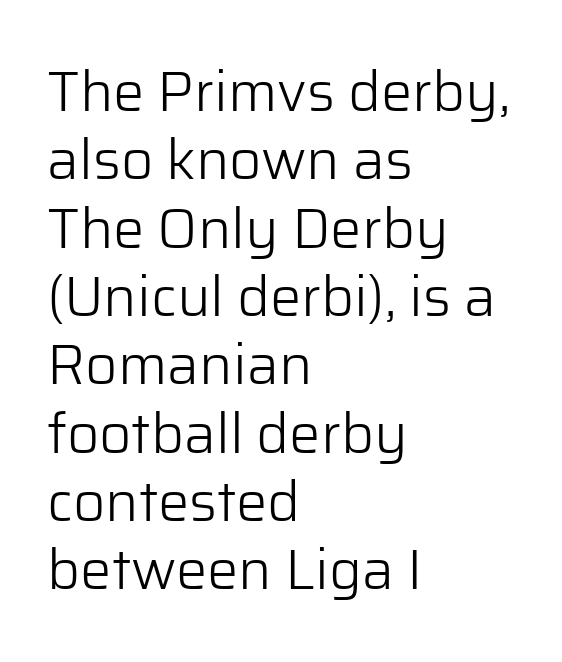
Q: Is the text bold? A: No.
Q: Is the text italic (slanted)? A: No, it is upright.
Q: Is the typeface a serif or a sans-serif typeface? A: Sans-serif.
Q: Is the text underlined? A: No.
Q: How is the paragraph aligned? A: Left-aligned.
Q: Is the spacing between letters normal or unusually wide? A: Normal.
Q: Width (condensed, normal, or wide)? A: Normal.
Q: Stroke contrast? A: Low.
Q: x-height? A: Medium.
Q: Monospaced? A: No.
